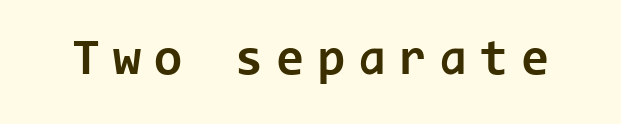
Check where the strokes stop: nothing finishes them off — pure sans. What stands out about the letter spacing? Its width — letters are far apart. The rendering uses a bold face; every stroke is thick and dark. Rendered with straight, roman letterforms.
